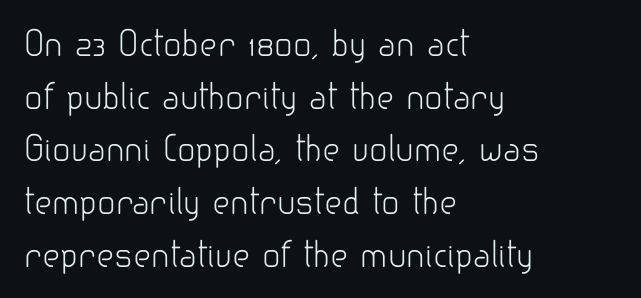
The image shows 34 px light sans-serif type, upright; set left-aligned, normal line spacing (1.55x), normal letter spacing, not underlined; low stroke contrast and a small x-height.
